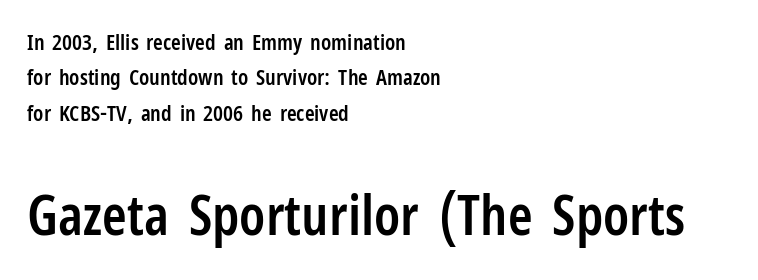
The image shows 56 px semibold, condensed sans-serif type, upright; set left-aligned, normal line spacing (1.61x), normal letter spacing, not underlined; the second (bottom) block is 2.55x larger; low stroke contrast and a medium x-height.
